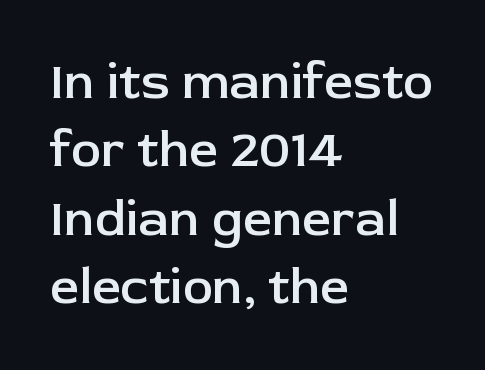
The image shows 51 px semibold sans-serif type, upright; set left-aligned, normal line spacing (1.34x), normal letter spacing, not underlined; low stroke contrast and a medium x-height.
